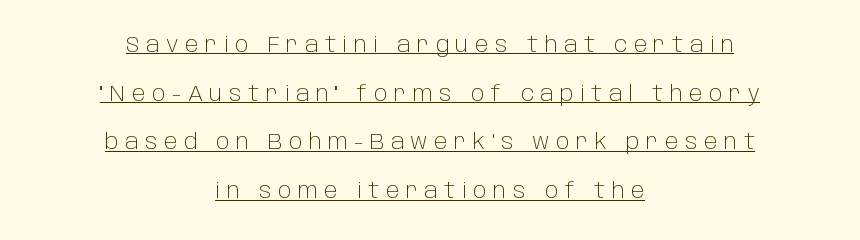
The passage shown has open, widely tracked lettering throughout. Centered paragraph, ragged on both sides. Think standard paragraph weight, or any step lighter than that. Interline gaps are noticeably wide in this sample.
